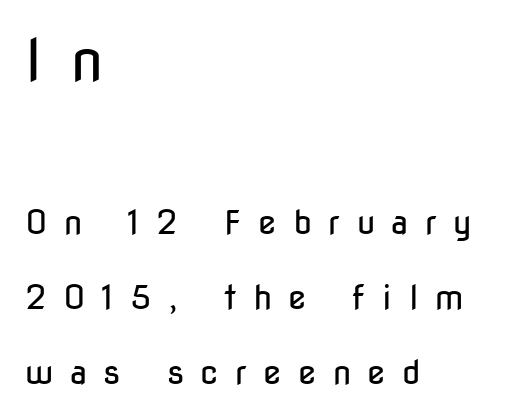
Q: Is the text bold? A: No.
Q: Is the text italic (slanted)? A: No, it is upright.
Q: Is the typeface a serif or a sans-serif typeface? A: Sans-serif.
Q: Is the text underlined? A: No.
Q: How is the paragraph aligned? A: Left-aligned.
Q: Is the spacing between letters normal or unusually wide? A: Unusually wide.
Q: Is the spacing between lines tight, normal or loose? A: Loose.
Q: Which block of text is set in a larger size, the first (top) or the second (bottom)? A: The first (top) one.
Q: Width (condensed, normal, or wide)? A: Condensed.
Q: Stroke contrast? A: Low.
Q: x-height? A: Medium.
Q: Monospaced? A: No.
